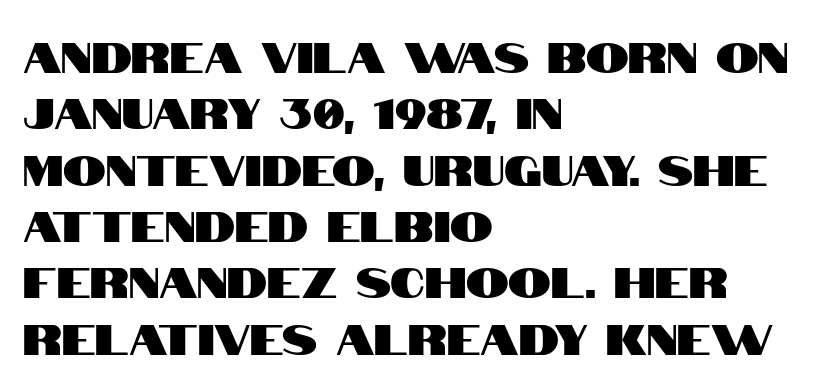
{"serif": "no", "italic": "no", "width": "condensed", "stroke_contrast": "high", "x_height": "large", "monospaced": "no", "underline": "no", "align": "left", "line_spacing": "normal", "line_spacing_ratio": 1.31, "letter_spacing": "normal", "letter_spacing_em": 0.0, "glyph_px": 43}
